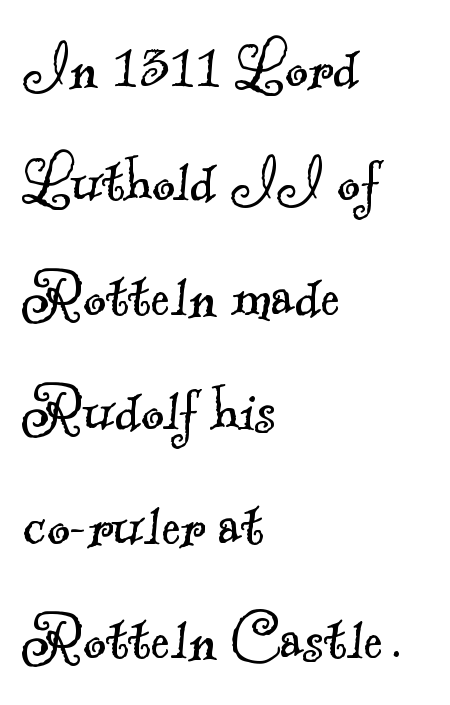
{"serif": "yes", "bold": "no", "weight": "light", "width": "normal", "x_height": "small", "monospaced": "no", "underline": "no", "align": "left", "line_spacing": "normal", "line_spacing_ratio": 1.59, "letter_spacing": "normal", "letter_spacing_em": 0.0, "glyph_px": 72}
